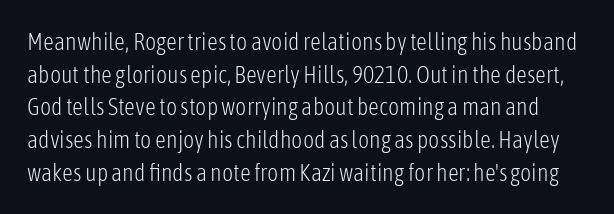
Q: Is the text bold? A: No.
Q: Is the text italic (slanted)? A: No, it is upright.
Q: Is the text underlined? A: No.
Q: Is the spacing between letters normal or unusually wide? A: Normal.
Q: Is the spacing between lines tight, normal or loose? A: Normal.
